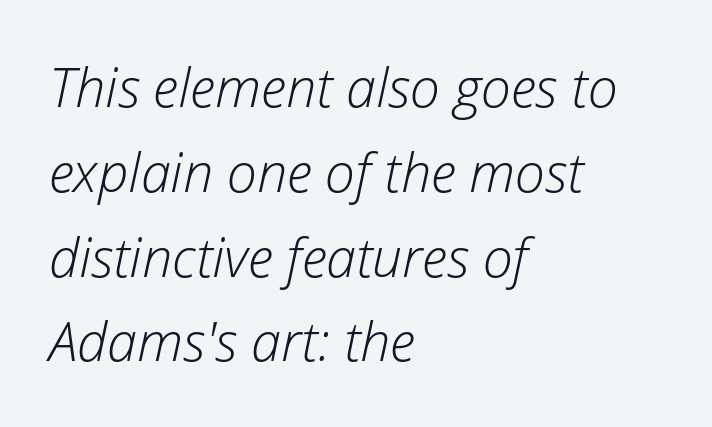
{"italic": "yes", "lean": "right", "slant_degrees": 12, "bold": "no", "weight": "light", "width": "normal", "stroke_contrast": "low", "x_height": "medium", "monospaced": "no", "underline": "no", "align": "left", "line_spacing": "normal", "line_spacing_ratio": 1.57, "letter_spacing": "normal", "letter_spacing_em": 0.0, "glyph_px": 54}
